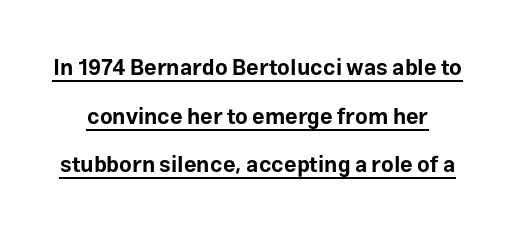
As a designer I'd log this as weight 700, bold. Observe the ordinary spacing: letters are neighbours, not strangers. Notice the wide empty band between every row — that's loose leading. A roman cut, with each character standing at attention.
